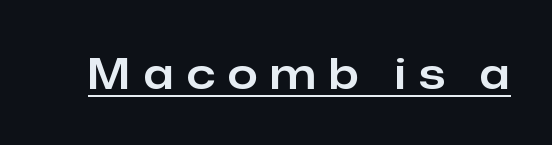
{"serif": "no", "italic": "no", "width": "normal", "stroke_contrast": "low", "x_height": "medium", "monospaced": "no", "underline": "yes", "letter_spacing": "wide", "letter_spacing_em": 0.31, "glyph_px": 43}
